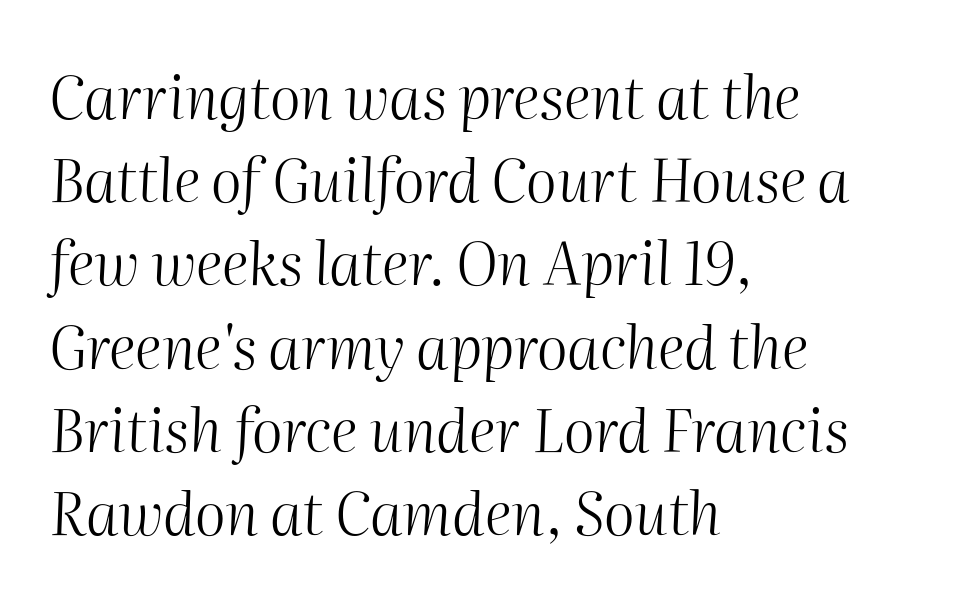
Varying glyph widths throughout — classic text-font behaviour. Reading down the column, the eye jumps a familiar distance to each next line. The typography opts for an oblique posture over an upright one. The words here are not underlined.
